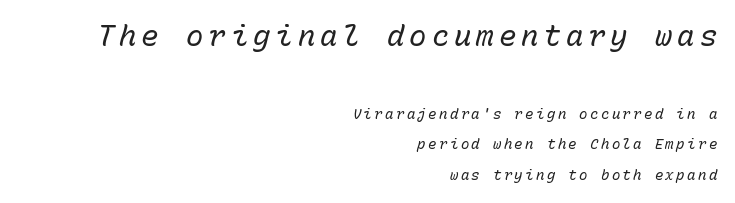
Q: Is the text bold? A: No.
Q: Is the text italic (slanted)? A: Yes, it leans right by about 15 degrees.
Q: Is the text underlined? A: No.
Q: How is the paragraph aligned? A: Right-aligned.
Q: Is the spacing between lines tight, normal or loose? A: Loose.
Q: Which block of text is set in a larger size, the first (top) or the second (bottom)? A: The first (top) one.
Q: Width (condensed, normal, or wide)? A: Normal.
Q: Stroke contrast? A: Low.
Q: x-height? A: Medium.
Q: Monospaced? A: Yes.
